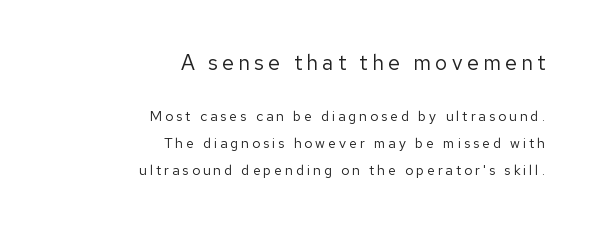
The image shows 21 px text type, upright; set right-aligned, loose line spacing (1.94x), unusually wide letter spacing (+0.21 em), not underlined; the first (top) block is 1.5x larger.
